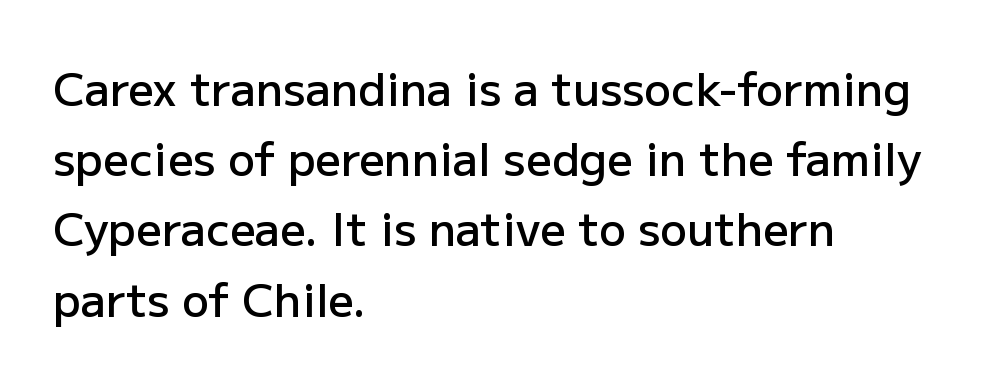
The rendering shows plain stroke endings on the letterforms — a sans-serif design. You could not count columns in this text — the font is proportionally spaced. Compared with a centered layout, this one pins lines to the left instead. Descender tails drop into unmarked territory.
